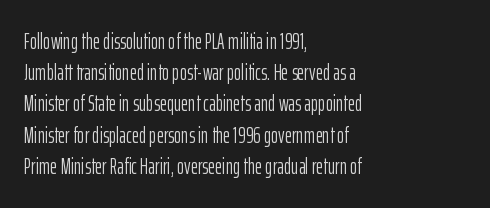
Q: Is the text bold? A: No.
Q: Is the text italic (slanted)? A: No, it is upright.
Q: Is the text underlined? A: No.
Q: How is the paragraph aligned? A: Left-aligned.
Q: Is the spacing between letters normal or unusually wide? A: Normal.
Q: Is the spacing between lines tight, normal or loose? A: Normal.
